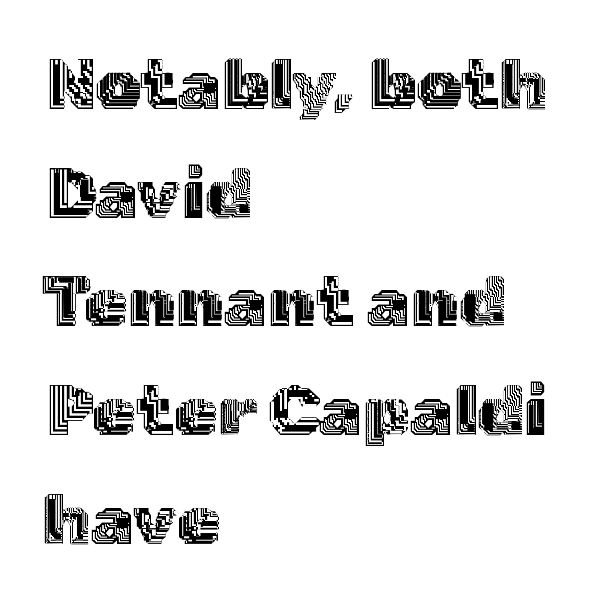
Glyph-to-glyph distance matches everyday printed text. Honestly, there is no underline to notice here at all. Character widths vary here, with narrow letters taking less room than wide ones. Characters remain perfectly vertical along every line.
